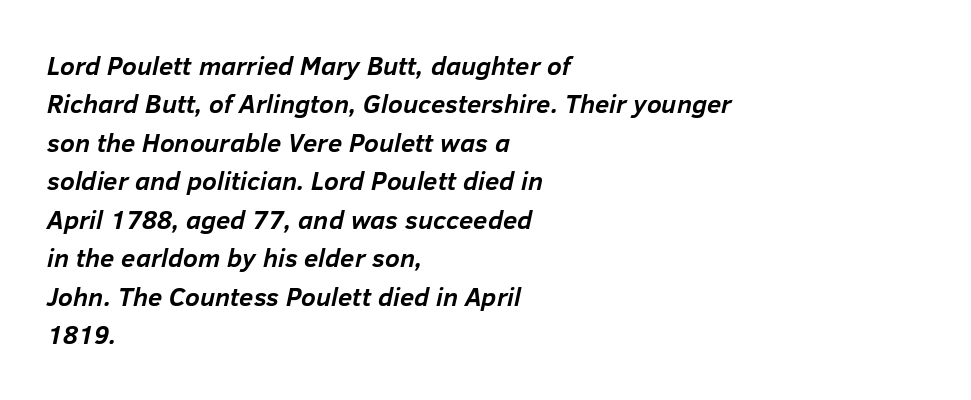
Characters follow at the spacing the type designer built in. Quick note: underline off. Evenly set lines give the paragraph a standard silhouette. Is the type slanted? Yes — the strokes lean at a clear angle.
